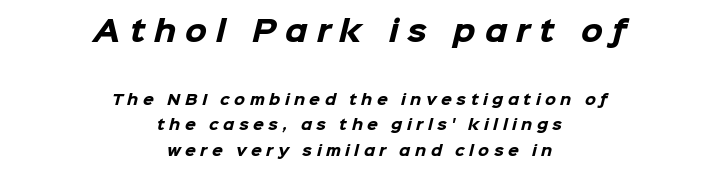
The upper block of text is set noticeably larger than the block beneath it. Is this a sans? Yes — the strokes have no serifs. Nobody drew a line under any word here. Caption: expanded tracking, letters set apart. Chunky letters — that's bold for sure.
